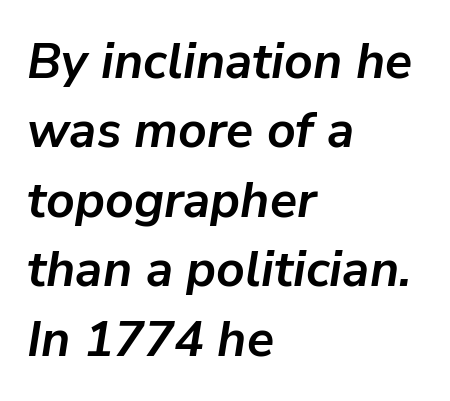
Q: Is the text bold? A: Yes.
Q: Is the text italic (slanted)? A: Yes, it leans right by about 9 degrees.
Q: Is the text underlined? A: No.
Q: How is the paragraph aligned? A: Left-aligned.
Q: Is the spacing between letters normal or unusually wide? A: Normal.
Q: Is the spacing between lines tight, normal or loose? A: Normal.
Q: Width (condensed, normal, or wide)? A: Normal.
Q: Stroke contrast? A: Low.
Q: x-height? A: Medium.
Q: Monospaced? A: No.
